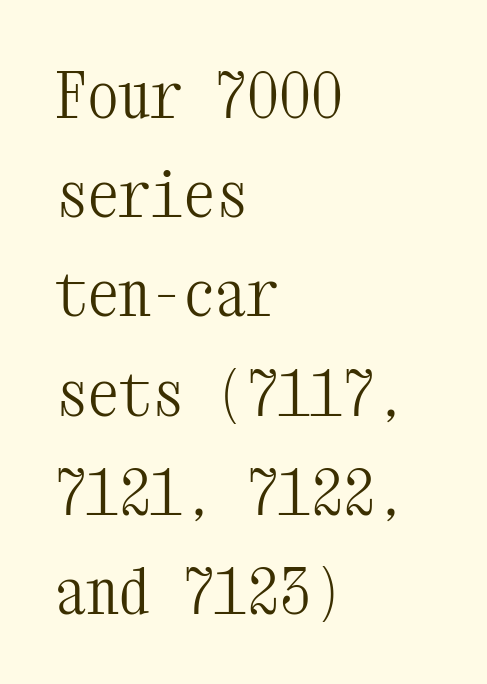
The image shows 64 px light, condensed serif type, upright, monospaced; set left-aligned, normal line spacing (1.55x), normal letter spacing, not underlined; medium stroke contrast and a medium x-height.
